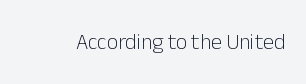
The space directly below the letters is spotless. Quick note: not italic, upright. The line texture is even and compact thanks to regular tracking. These glyphs show unthickened strokes, regular width or finer.
